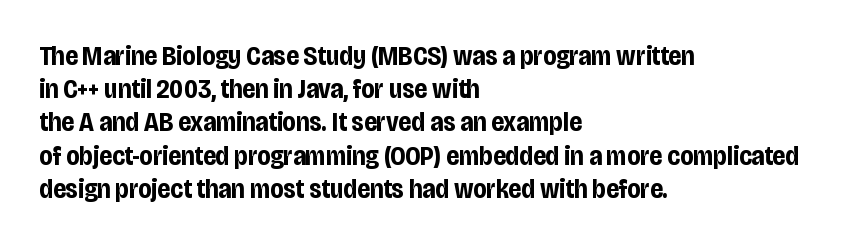
{"italic": "no", "bold": "yes", "underline": "no", "align": "left", "line_spacing_ratio": 1.23, "letter_spacing": "normal", "letter_spacing_em": 0.0, "glyph_px": 27}
